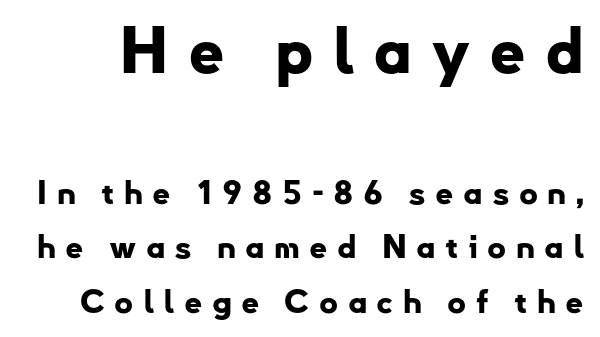
{"serif": "no", "italic": "no", "bold": "yes", "weight": "bold", "width": "normal", "stroke_contrast": "low", "x_height": "small", "monospaced": "no", "underline": "no", "line_spacing": "normal", "line_spacing_ratio": 1.69, "letter_spacing": "wide", "letter_spacing_em": 0.29, "larger_block": "first", "size_ratio": 2.0, "glyph_px": 64}
